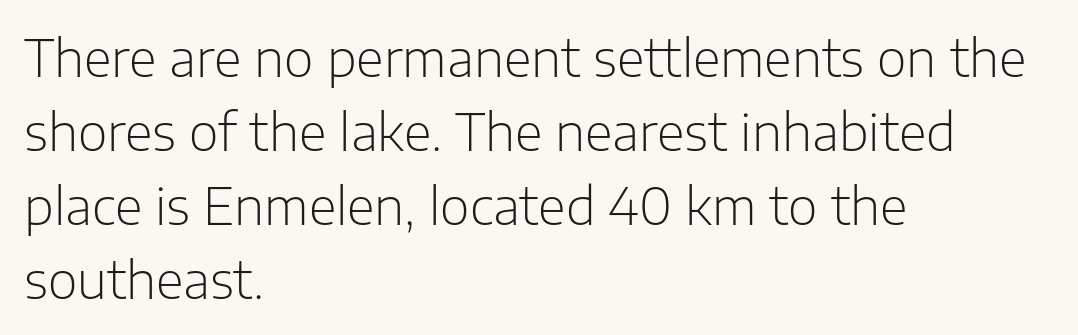
{"serif": "no", "italic": "no", "bold": "no", "weight": "light", "width": "normal", "stroke_contrast": "low", "x_height": "medium", "monospaced": "no", "underline": "no", "align": "left", "line_spacing": "normal", "line_spacing_ratio": 1.45, "letter_spacing": "normal", "letter_spacing_em": 0.0, "glyph_px": 51}
